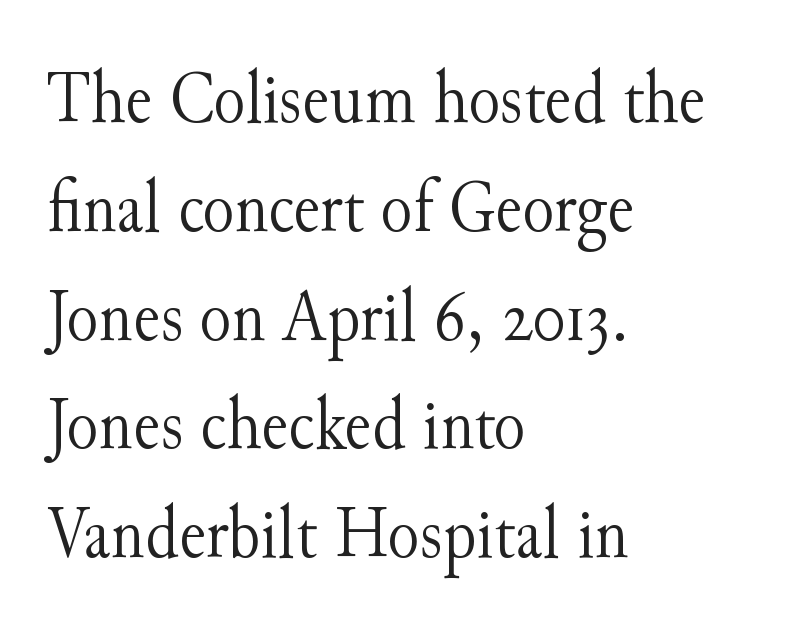
Q: Is the text bold? A: No.
Q: Is the text italic (slanted)? A: No, it is upright.
Q: Is the typeface a serif or a sans-serif typeface? A: Serif.
Q: Is the text underlined? A: No.
Q: How is the paragraph aligned? A: Left-aligned.
Q: Is the spacing between letters normal or unusually wide? A: Normal.
Q: Is the spacing between lines tight, normal or loose? A: Normal.
Q: Width (condensed, normal, or wide)? A: Normal.
Q: Stroke contrast? A: Medium.
Q: x-height? A: Small.
Q: Monospaced? A: No.
